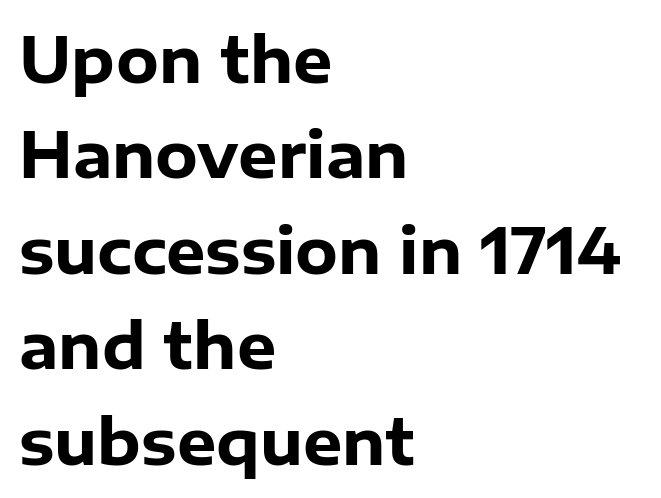
Every character sits straight up, as roman type does. Examine the stroke ends and you'll find no serifs. This is heavy type, rendered in bold. The space between consecutive lines is moderate. The face used here is proportionally spaced, like ordinary book or web type.
